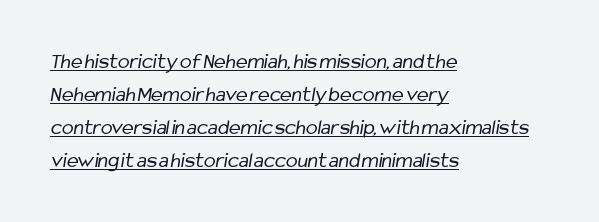
{"bold": "no", "underline": "yes", "align": "left", "line_spacing": "normal", "line_spacing_ratio": 1.5, "letter_spacing": "normal", "letter_spacing_em": 0.0, "glyph_px": 22}
